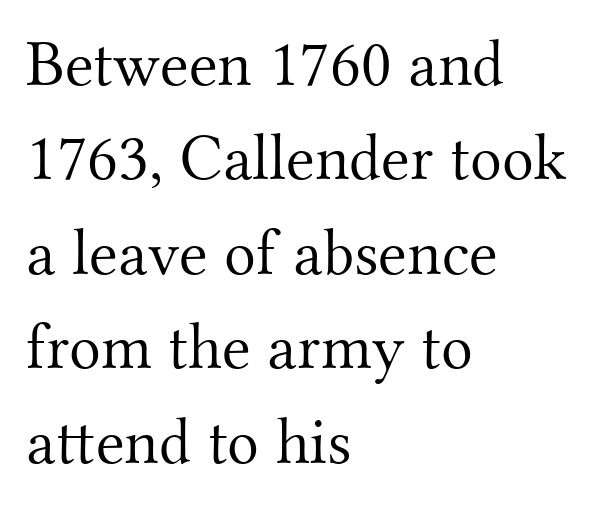
Compared with a centered layout, this one pins lines to the left instead. Observe the ordinary spacing: letters are neighbours, not strangers. Successive baselines arrive at the customary interval. This is not heavy type; no bold has been used. To sum up the face: it has serifs. Do the characters align in a grid? No, the font is proportional.
